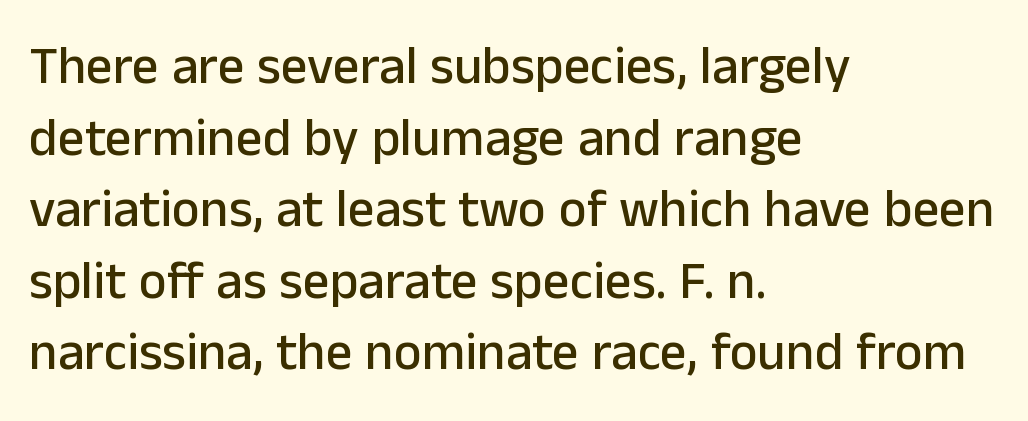
{"serif": "no", "italic": "no", "width": "normal", "stroke_contrast": "low", "x_height": "medium", "monospaced": "no", "underline": "no", "align": "left", "line_spacing": "normal", "line_spacing_ratio": 1.35, "letter_spacing": "normal", "letter_spacing_em": 0.0, "glyph_px": 53}
